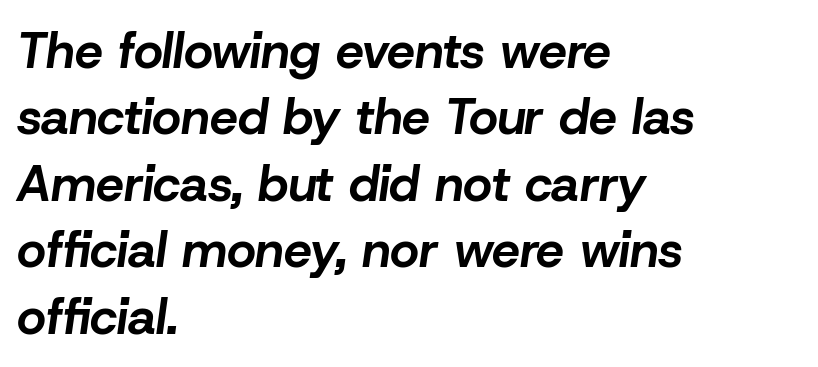
{"italic": "yes", "lean": "right", "slant_degrees": 8, "bold": "yes", "weight": "bold", "width": "normal", "stroke_contrast": "low", "x_height": "medium", "monospaced": "no", "underline": "no", "align": "left", "line_spacing": "normal", "line_spacing_ratio": 1.33, "letter_spacing": "normal", "letter_spacing_em": 0.0, "glyph_px": 50}
